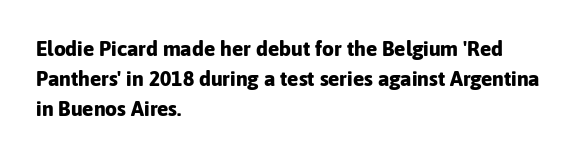
{"italic": "no", "bold": "yes", "underline": "no", "align": "left", "line_spacing": "normal", "line_spacing_ratio": 1.44, "letter_spacing": "normal", "letter_spacing_em": 0.0, "glyph_px": 21}
